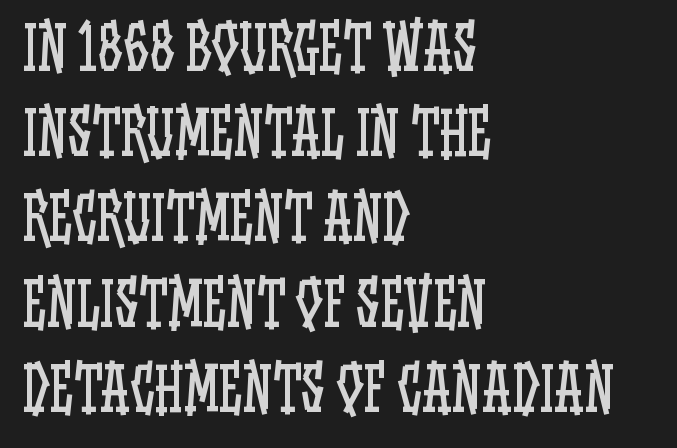
The image shows 60 px regular-weight, condensed type, upright; set left-aligned, normal line spacing (1.42x), normal letter spacing, not underlined; low stroke contrast and a large x-height.
